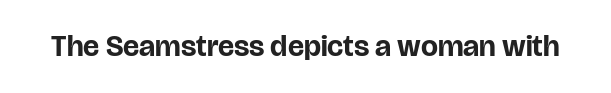
{"serif": "no", "italic": "no", "bold": "yes", "weight": "bold", "width": "normal", "stroke_contrast": "low", "x_height": "large", "monospaced": "no", "underline": "no", "letter_spacing": "normal", "letter_spacing_em": 0.0, "glyph_px": 30}
